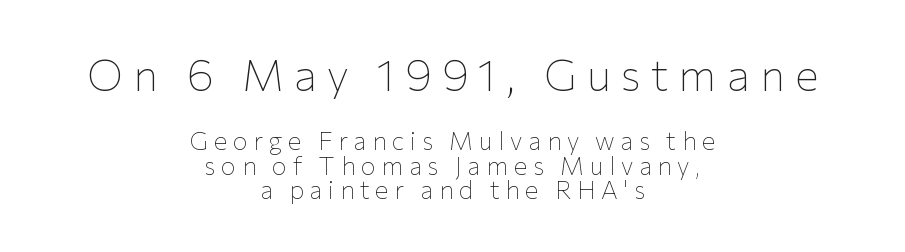
Do the characters align in a grid? No, the font is proportional. The text was rendered using a sans face with plain stroke endings. The font is comparable to plain body text, perhaps lighter. A student would notice the top passage is typeset larger than what follows.
